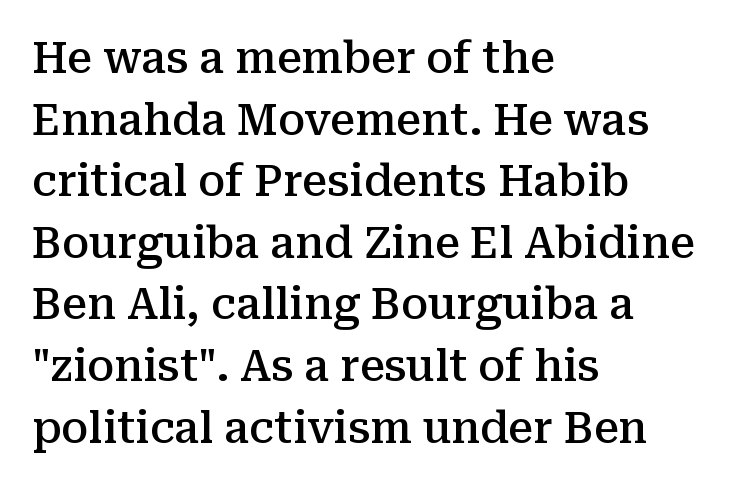
The image shows 44 px semibold serif type, upright; set left-aligned, normal line spacing (1.4x), normal letter spacing, not underlined; medium stroke contrast and a medium x-height.
